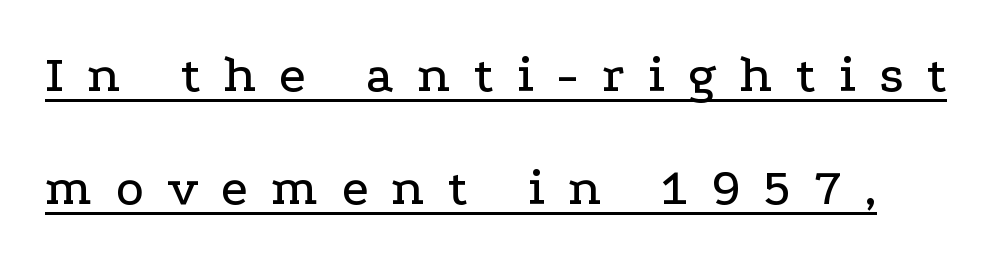
Q: Is the text italic (slanted)? A: No, it is upright.
Q: Is the typeface a serif or a sans-serif typeface? A: Serif.
Q: Is the text underlined? A: Yes.
Q: Is the spacing between letters normal or unusually wide? A: Unusually wide.
Q: Is the spacing between lines tight, normal or loose? A: Loose.
Q: Width (condensed, normal, or wide)? A: Wide.
Q: Stroke contrast? A: Low.
Q: x-height? A: Medium.
Q: Monospaced? A: No.
